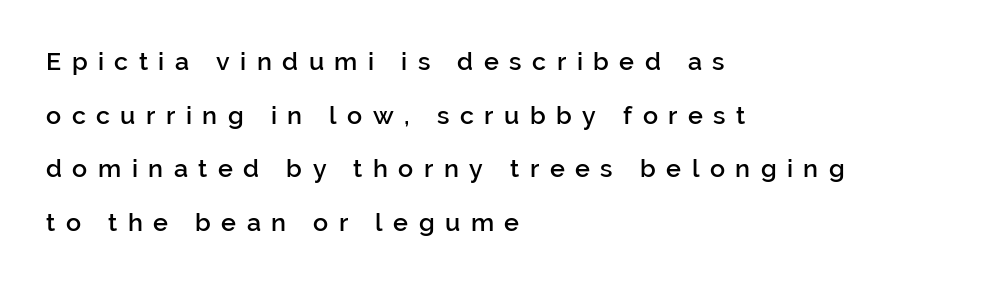
Q: Is the text bold? A: Semi-bold.
Q: Is the text italic (slanted)? A: No, it is upright.
Q: Is the text underlined? A: No.
Q: How is the paragraph aligned? A: Left-aligned.
Q: Is the spacing between letters normal or unusually wide? A: Unusually wide.
Q: Is the spacing between lines tight, normal or loose? A: Loose.
